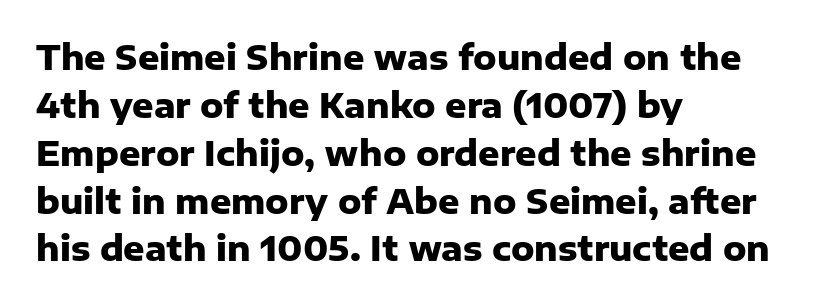
The sample has been set heavy, in full bold. The passage shown has conventional tracking throughout. Here the designer chose a conventional face with non-uniform glyph widths. Reading down the column, the eye jumps a familiar distance to each next line. Quick note: underline off.
